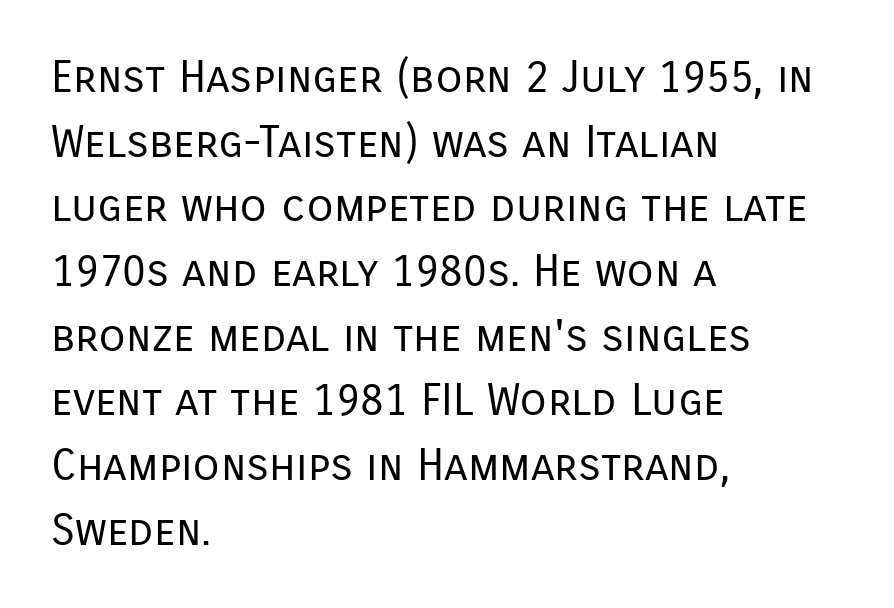
Look at the bottom of the vertical strokes: they stop flat, with no serifs. Layout note: lines flush left. Plain, unruled lines of type. The passage shown stacks its lines at a standard gap. This rendering leaves character spacing at its baseline value. This sample has the flowing, uneven cadence of proportional lettering.
